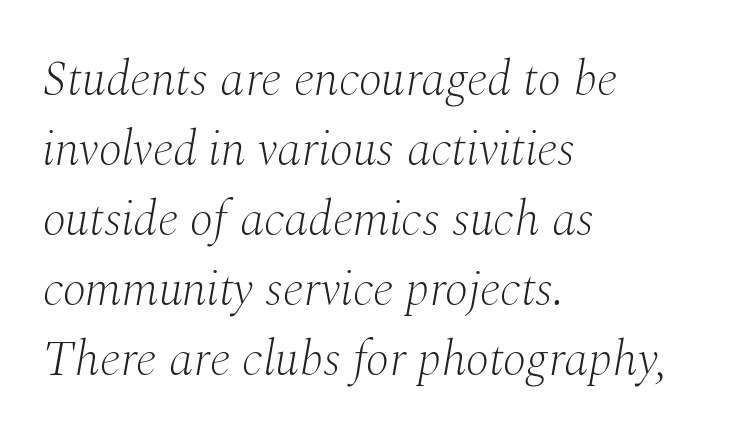
{"serif": "yes", "italic": "yes", "lean": "right", "slant_degrees": 10, "bold": "no", "weight": "light", "width": "normal", "stroke_contrast": "medium", "x_height": "medium", "monospaced": "no", "underline": "no", "align": "left", "line_spacing": "normal", "line_spacing_ratio": 1.43, "letter_spacing": "normal", "letter_spacing_em": 0.0, "glyph_px": 49}
